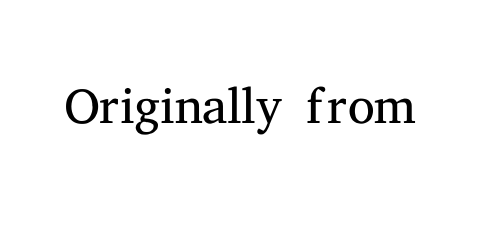
When letters stand straight like this, we call the style roman or upright. Plain, unruled lines of type. Spacing verdict: proportional, widths tailored to each character. No extra ink here — the face is not bold. Little horizontal feet cap the strokes, marking this as serif type.
